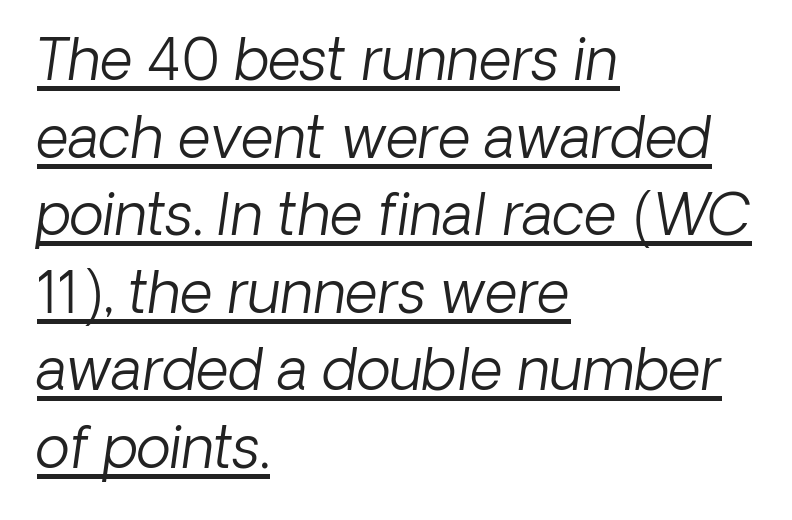
The image shows 57 px light sans-serif type; set left-aligned, normal line spacing (1.36x), normal letter spacing, underlined; low stroke contrast and a medium x-height.
